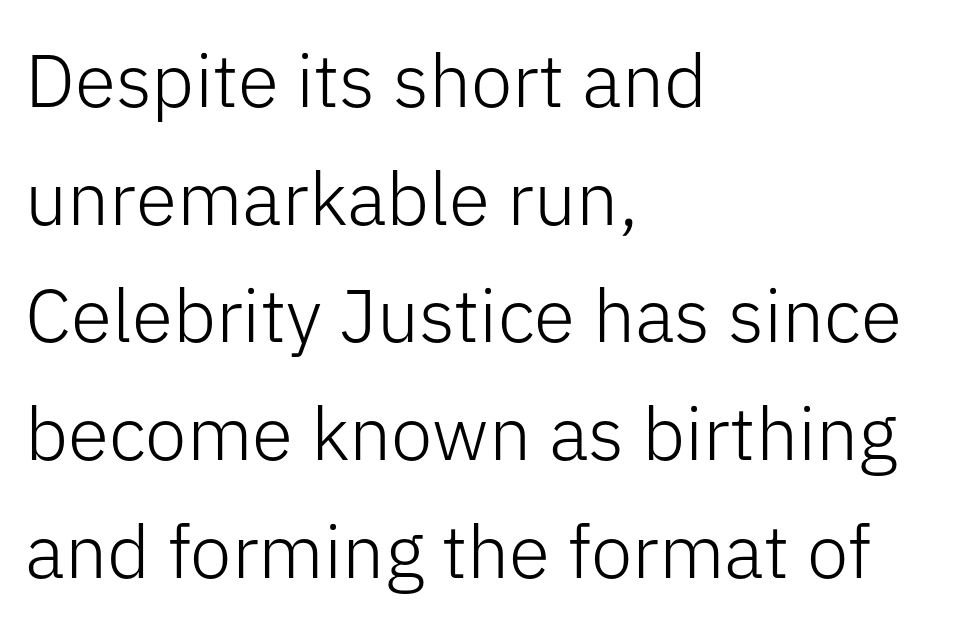
If you drew a ruler down the left edge, every line would touch it. Are there feet on the stems? There aren't — it's a sans. Decoration check: the copy has no underline. It's the straight-up-and-down kind of type.
